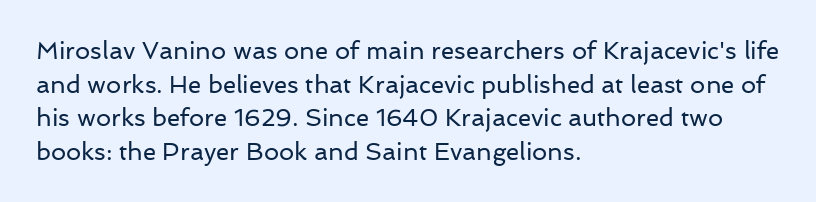
{"italic": "no", "bold": "no", "underline": "no", "align": "left", "line_spacing": "normal", "line_spacing_ratio": 1.4, "letter_spacing": "normal", "letter_spacing_em": 0.0, "glyph_px": 24}
